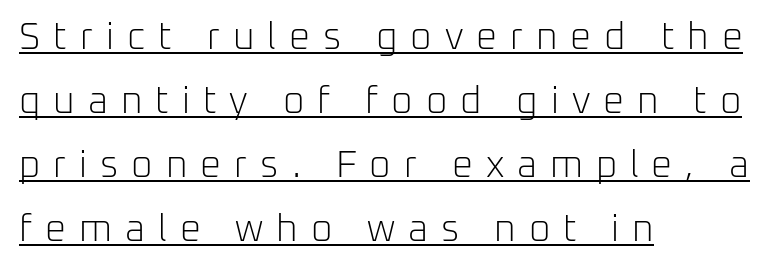
{"serif": "no", "italic": "no", "bold": "no", "weight": "light", "width": "normal", "stroke_contrast": "low", "x_height": "medium", "monospaced": "no", "underline": "yes", "align": "left", "line_spacing_ratio": 1.73, "letter_spacing": "wide", "letter_spacing_em": 0.35, "glyph_px": 37}
